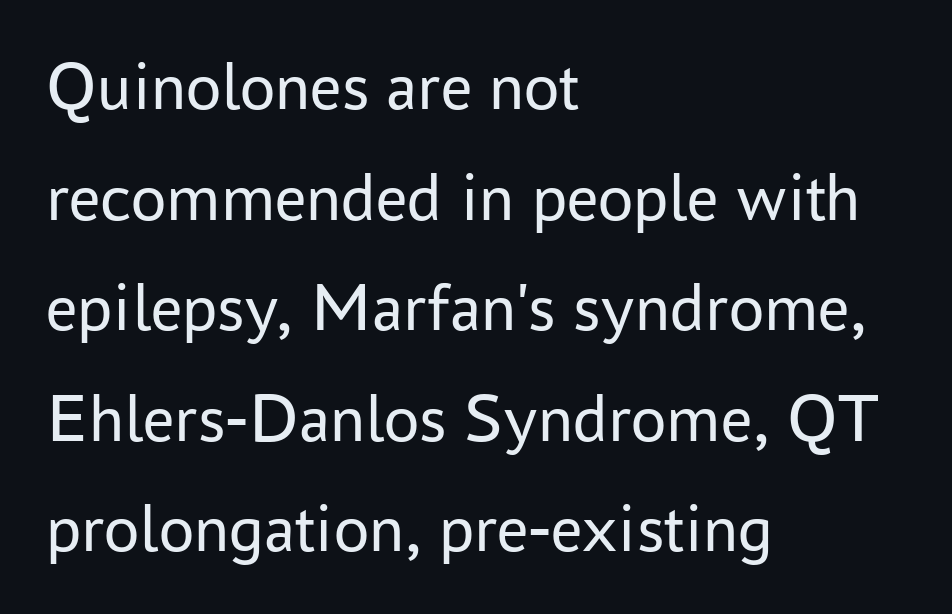
Q: Is the text bold? A: No.
Q: Is the text italic (slanted)? A: No, it is upright.
Q: Is the typeface a serif or a sans-serif typeface? A: Sans-serif.
Q: Is the text underlined? A: No.
Q: How is the paragraph aligned? A: Left-aligned.
Q: Is the spacing between letters normal or unusually wide? A: Normal.
Q: Is the spacing between lines tight, normal or loose? A: Normal.
Q: Width (condensed, normal, or wide)? A: Normal.
Q: Stroke contrast? A: Low.
Q: x-height? A: Medium.
Q: Monospaced? A: No.
